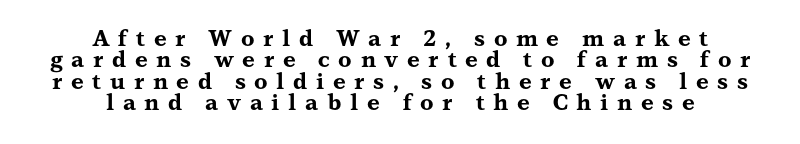
The image shows 22 px bold type, upright; set centered, tight line spacing (0.97x), unusually wide letter spacing (+0.39 em), not underlined.
